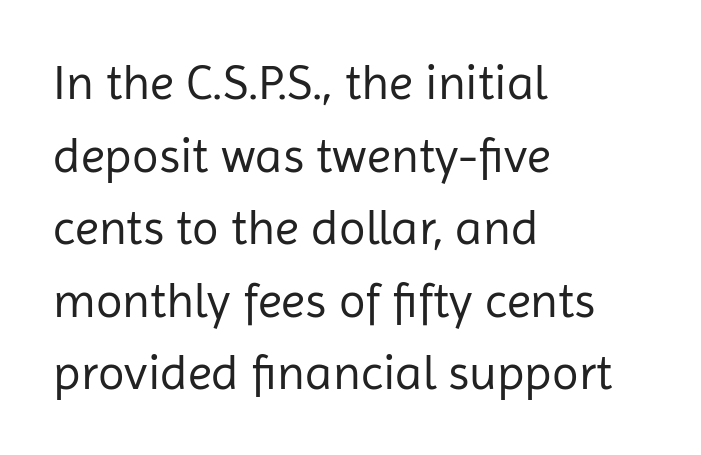
Letters have the restrained weight of plain body copy at most. No feet cap the strokes, marking this as sans-serif type. The glyphs are unaccompanied by any horizontal stroke below them. Spacing between characters is what you'd get straight out of the box. Is there much room between lines? A standard amount, neither cramped nor airy.
